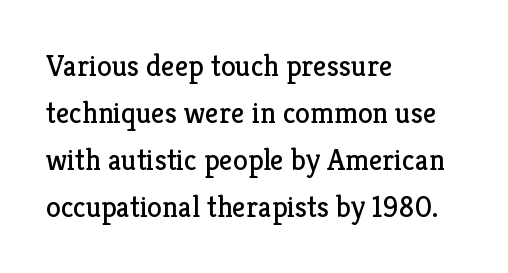
Q: Is the text bold? A: No.
Q: Is the text italic (slanted)? A: No, it is upright.
Q: Is the typeface a serif or a sans-serif typeface? A: Serif.
Q: Is the text underlined? A: No.
Q: How is the paragraph aligned? A: Left-aligned.
Q: Is the spacing between letters normal or unusually wide? A: Normal.
Q: Is the spacing between lines tight, normal or loose? A: Normal.
Q: Width (condensed, normal, or wide)? A: Normal.
Q: Stroke contrast? A: Low.
Q: x-height? A: Medium.
Q: Monospaced? A: No.
